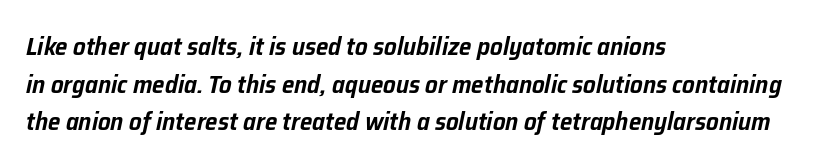
The axis of the letterforms is tilted away from vertical. The space between consecutive lines is moderate. No word sits above an underline. Horizontally, the lines are justified to the leading edge only. Here the glyphs are tracked normally, forming tight word shapes.
